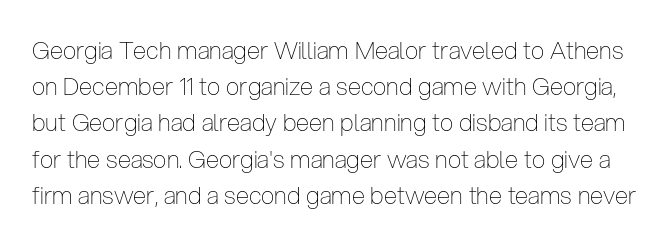
Students, note that the glyphs here touch the page at normal intervals. Notice how the stems are strictly vertical — no italics here. This reads as an unemphasized weight, regular at the heaviest. In terms of leading, this rendering sits right in the middle. The string is rendered with underlining switched off.
